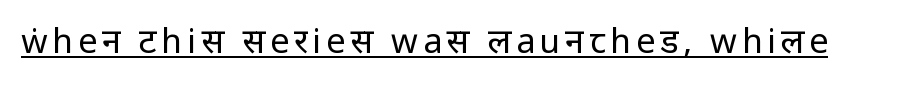
The image shows 34 px regular-weight, condensed sans-serif type, upright; set underlined; low stroke contrast.
